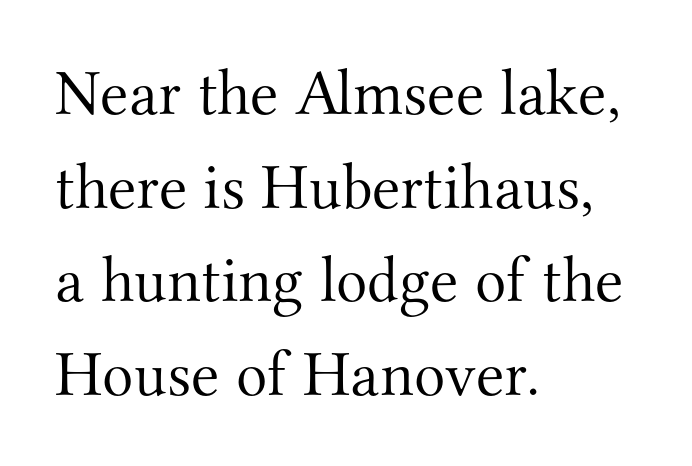
The image shows 65 px light serif type, upright; set left-aligned, normal line spacing (1.44x), normal letter spacing, not underlined; medium stroke contrast and a small x-height.
